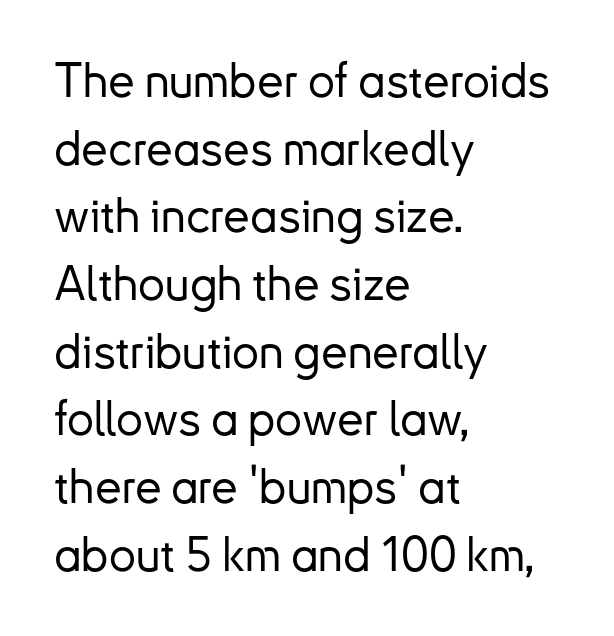
Q: Is the text italic (slanted)? A: No, it is upright.
Q: Is the typeface a serif or a sans-serif typeface? A: Sans-serif.
Q: Is the text underlined? A: No.
Q: How is the paragraph aligned? A: Left-aligned.
Q: Is the spacing between letters normal or unusually wide? A: Normal.
Q: Is the spacing between lines tight, normal or loose? A: Normal.
Q: Width (condensed, normal, or wide)? A: Normal.
Q: Stroke contrast? A: Low.
Q: x-height? A: Small.
Q: Monospaced? A: No.
